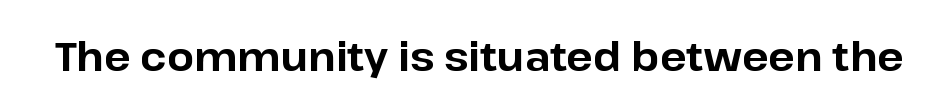
Q: Is the text bold? A: Yes.
Q: Is the text italic (slanted)? A: No, it is upright.
Q: Is the typeface a serif or a sans-serif typeface? A: Sans-serif.
Q: Is the text underlined? A: No.
Q: Is the spacing between letters normal or unusually wide? A: Normal.
Q: Width (condensed, normal, or wide)? A: Normal.
Q: Stroke contrast? A: Low.
Q: x-height? A: Medium.
Q: Monospaced? A: No.
